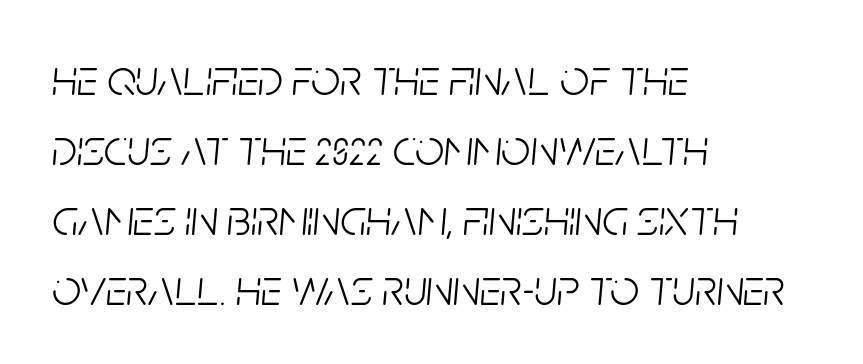
Compared with a typical body face, this is equally light or lighter still. This rendering uses left alignment, leaving the right contour irregular. The space between consecutive lines is moderate. The passage shown is not underscored anywhere. You can tell it's italic because the verticals aren't actually vertical. A typesetter would call this proportional, since set widths differ per character.
